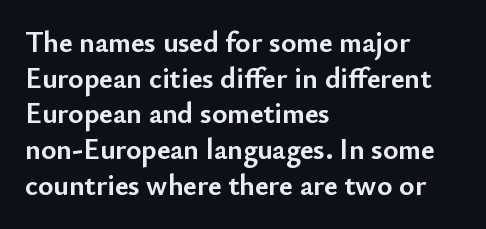
Q: Is the text bold? A: Yes.
Q: Is the text italic (slanted)? A: No, it is upright.
Q: Is the typeface a serif or a sans-serif typeface? A: Sans-serif.
Q: Is the text underlined? A: No.
Q: How is the paragraph aligned? A: Left-aligned.
Q: Is the spacing between letters normal or unusually wide? A: Normal.
Q: Width (condensed, normal, or wide)? A: Normal.
Q: Stroke contrast? A: Low.
Q: x-height? A: Small.
Q: Monospaced? A: No.
